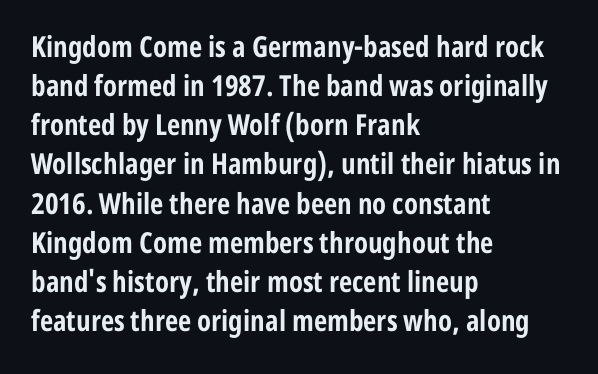
Evenly set lines give the paragraph a standard silhouette. This sample is left-justified, so line endings fall wherever the words run out. Letter spacing: default. Ascenders rise straight up at ninety degrees.
